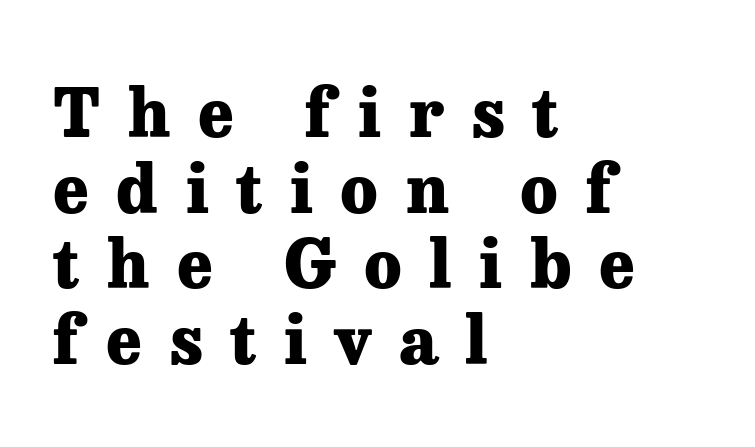
{"serif": "yes", "italic": "no", "bold": "yes", "weight": "heavy", "width": "normal", "stroke_contrast": "low", "x_height": "medium", "monospaced": "no", "underline": "no", "align": "left", "line_spacing": "tight", "line_spacing_ratio": 1.13, "letter_spacing": "wide", "letter_spacing_em": 0.41, "glyph_px": 67}
